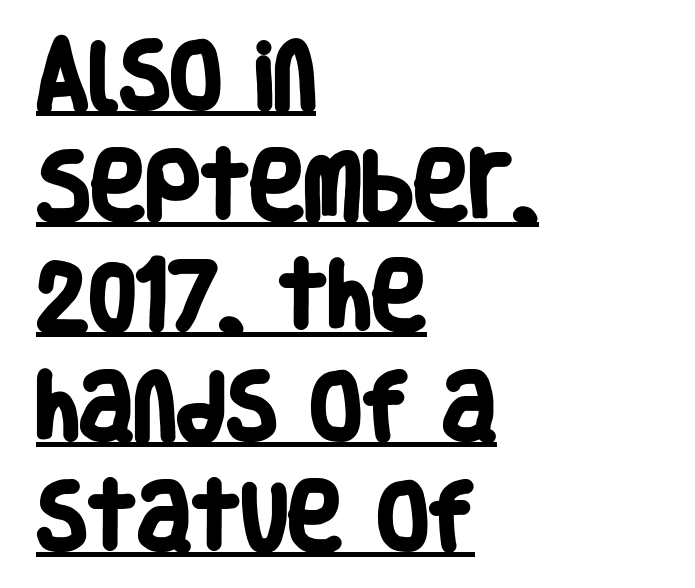
{"serif": "no", "bold": "yes", "weight": "heavy", "width": "condensed", "stroke_contrast": "low", "x_height": "large", "monospaced": "no", "underline": "yes", "align": "left", "line_spacing": "normal", "line_spacing_ratio": 1.47, "letter_spacing": "normal", "letter_spacing_em": 0.0, "glyph_px": 75}
